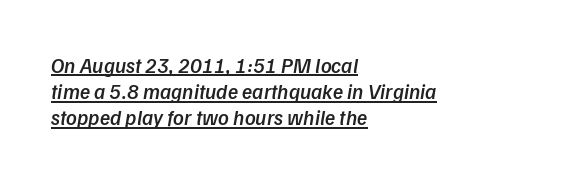
Q: Is the text bold? A: Semi-bold.
Q: Is the text underlined? A: Yes.
Q: How is the paragraph aligned? A: Left-aligned.
Q: Is the spacing between letters normal or unusually wide? A: Normal.
Q: Is the spacing between lines tight, normal or loose? A: Normal.
